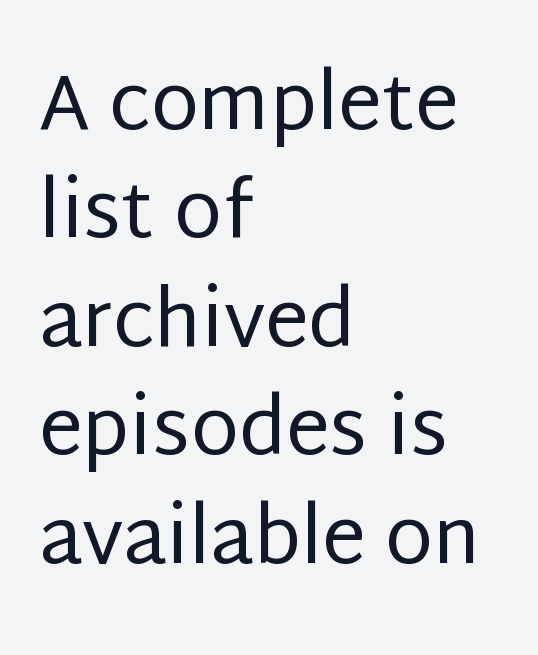
Q: Is the text bold? A: No.
Q: Is the text italic (slanted)? A: No, it is upright.
Q: Is the typeface a serif or a sans-serif typeface? A: Sans-serif.
Q: Is the text underlined? A: No.
Q: How is the paragraph aligned? A: Left-aligned.
Q: Is the spacing between letters normal or unusually wide? A: Normal.
Q: Is the spacing between lines tight, normal or loose? A: Normal.
Q: Width (condensed, normal, or wide)? A: Normal.
Q: Stroke contrast? A: Low.
Q: x-height? A: Large.
Q: Monospaced? A: No.
